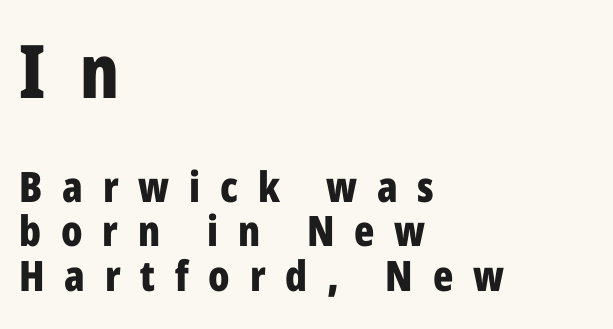
Q: Is the text bold? A: Yes.
Q: Is the text italic (slanted)? A: No, it is upright.
Q: Is the typeface a serif or a sans-serif typeface? A: Sans-serif.
Q: Is the text underlined? A: No.
Q: How is the paragraph aligned? A: Left-aligned.
Q: Is the spacing between letters normal or unusually wide? A: Unusually wide.
Q: Is the spacing between lines tight, normal or loose? A: Tight.
Q: Which block of text is set in a larger size, the first (top) or the second (bottom)? A: The first (top) one.
Q: Width (condensed, normal, or wide)? A: Condensed.
Q: Stroke contrast? A: Low.
Q: x-height? A: Medium.
Q: Monospaced? A: No.
